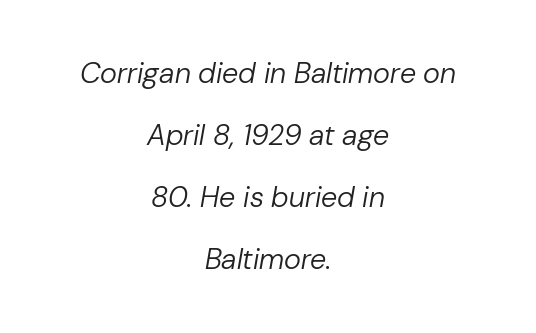
The image shows 29 px regular-weight type, italic (leaning right); set centered, loose line spacing (2.14x), normal letter spacing, not underlined; low stroke contrast and a medium x-height.
